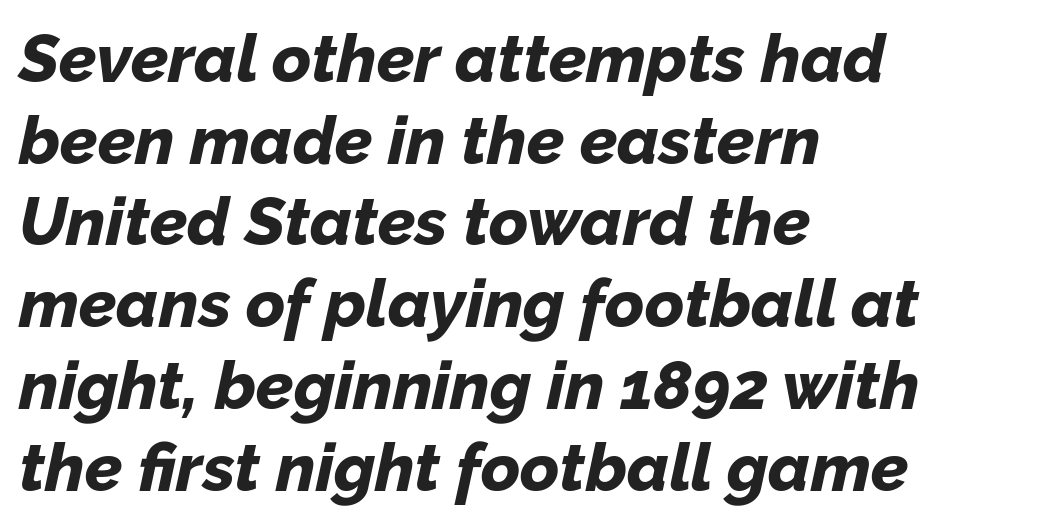
Q: Is the text bold? A: Yes.
Q: Is the text italic (slanted)? A: Yes, it leans right by about 12 degrees.
Q: Is the text underlined? A: No.
Q: How is the paragraph aligned? A: Left-aligned.
Q: Is the spacing between letters normal or unusually wide? A: Normal.
Q: Width (condensed, normal, or wide)? A: Normal.
Q: Stroke contrast? A: Low.
Q: x-height? A: Medium.
Q: Monospaced? A: No.
